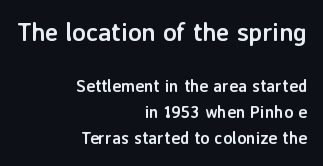
{"italic": "no", "bold": "yes", "underline": "no", "align": "right", "line_spacing": "normal", "line_spacing_ratio": 1.55, "letter_spacing": "normal", "letter_spacing_em": 0.0, "larger_block": "first", "size_ratio": 1.47, "glyph_px": 25}
